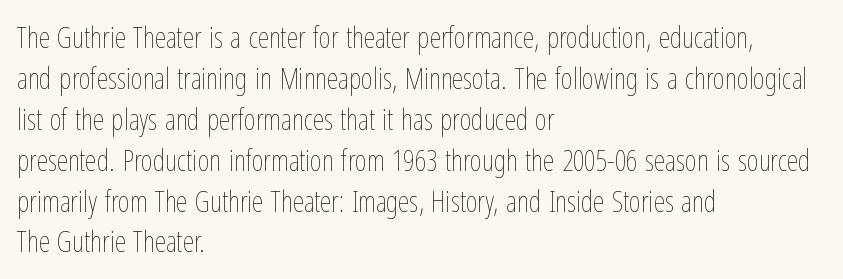
Q: Is the text bold? A: No.
Q: Is the text italic (slanted)? A: No, it is upright.
Q: Is the text underlined? A: No.
Q: How is the paragraph aligned? A: Left-aligned.
Q: Is the spacing between letters normal or unusually wide? A: Normal.
Q: Is the spacing between lines tight, normal or loose? A: Normal.
Q: Width (condensed, normal, or wide)? A: Condensed.
Q: Stroke contrast? A: Low.
Q: x-height? A: Medium.
Q: Monospaced? A: No.
